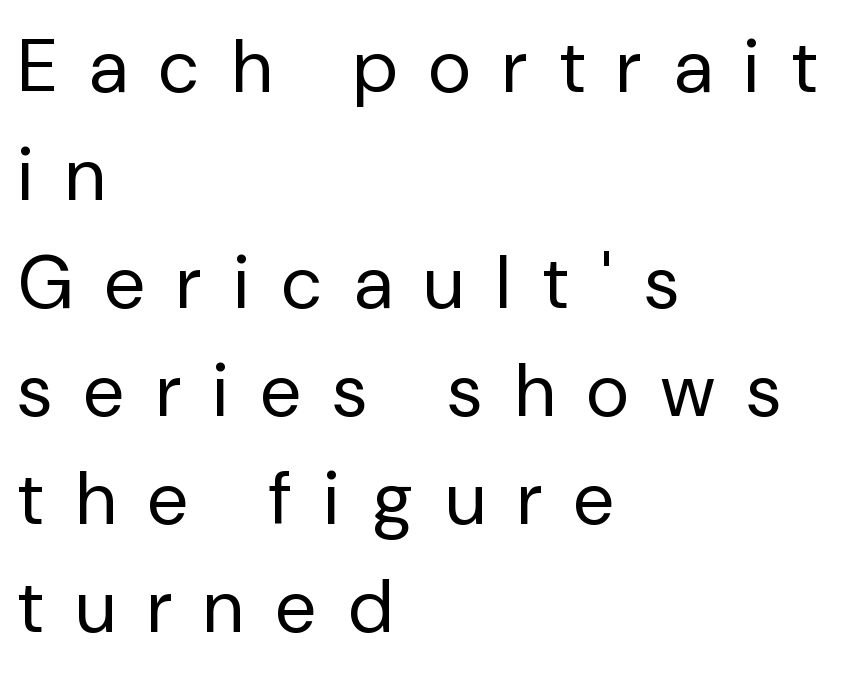
Q: Is the text bold? A: No.
Q: Is the text italic (slanted)? A: No, it is upright.
Q: Is the typeface a serif or a sans-serif typeface? A: Sans-serif.
Q: Is the text underlined? A: No.
Q: How is the paragraph aligned? A: Left-aligned.
Q: Is the spacing between letters normal or unusually wide? A: Unusually wide.
Q: Is the spacing between lines tight, normal or loose? A: Normal.
Q: Width (condensed, normal, or wide)? A: Normal.
Q: Stroke contrast? A: Low.
Q: x-height? A: Medium.
Q: Monospaced? A: No.
